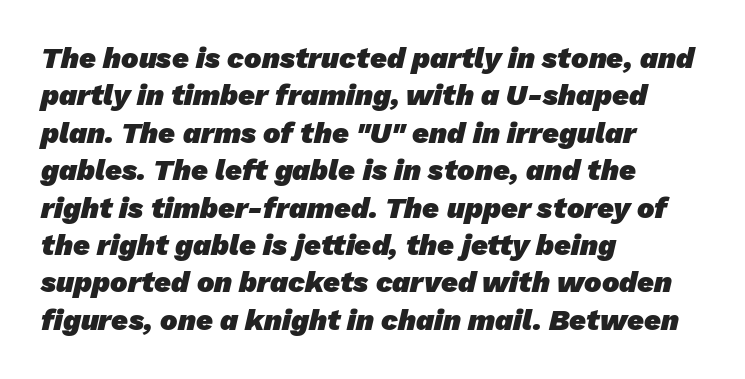
The image shows 29 px heavy sans-serif type; set left-aligned, normal line spacing (1.29x), normal letter spacing, not underlined; low stroke contrast and a medium x-height.
